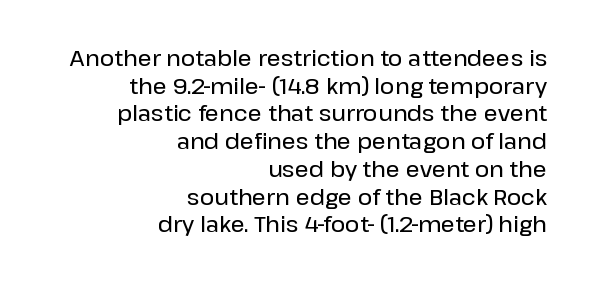
The image shows 22 px text type, upright; set right-aligned, normal line spacing (1.26x), normal letter spacing, not underlined.
